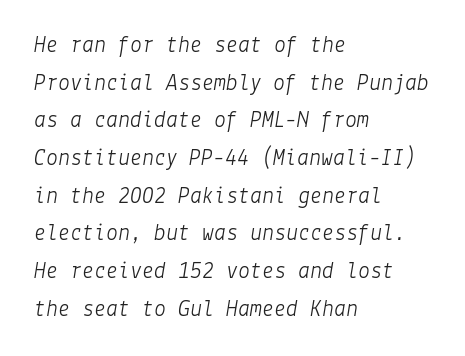
{"italic": "yes", "lean": "right", "slant_degrees": 9, "bold": "no", "underline": "no", "align": "left", "line_spacing": "normal", "line_spacing_ratio": 1.57, "letter_spacing": "normal", "letter_spacing_em": 0.0, "glyph_px": 24}
